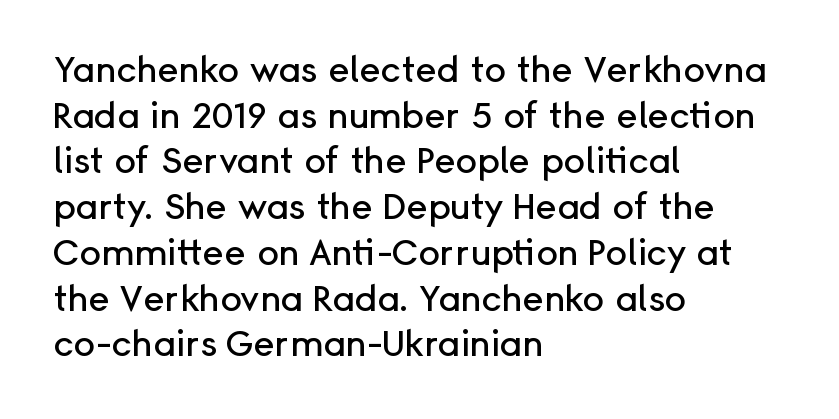
{"serif": "no", "italic": "no", "width": "normal", "stroke_contrast": "low", "x_height": "medium", "monospaced": "no", "underline": "no", "align": "left", "line_spacing": "normal", "line_spacing_ratio": 1.27, "letter_spacing": "normal", "letter_spacing_em": 0.0, "glyph_px": 36}
